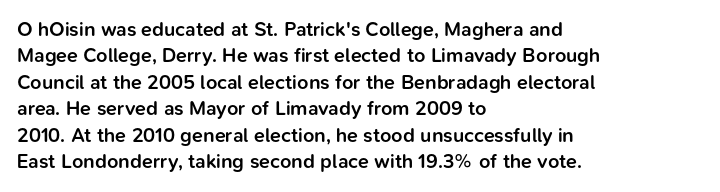
Q: Is the text bold? A: Semi-bold.
Q: Is the text italic (slanted)? A: No, it is upright.
Q: Is the text underlined? A: No.
Q: How is the paragraph aligned? A: Left-aligned.
Q: Is the spacing between letters normal or unusually wide? A: Normal.
Q: Is the spacing between lines tight, normal or loose? A: Normal.
